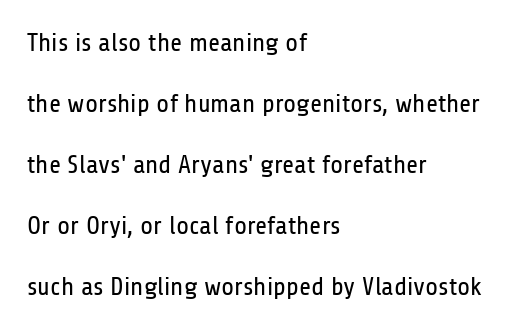
Line spacing here is loose. Teacher's note: observe the even left margin — that is flush-left alignment. Beneath every word, the page is bare. Nope, not italic — everything's standing straight. Stems here are at most as thick as an everyday book face.
